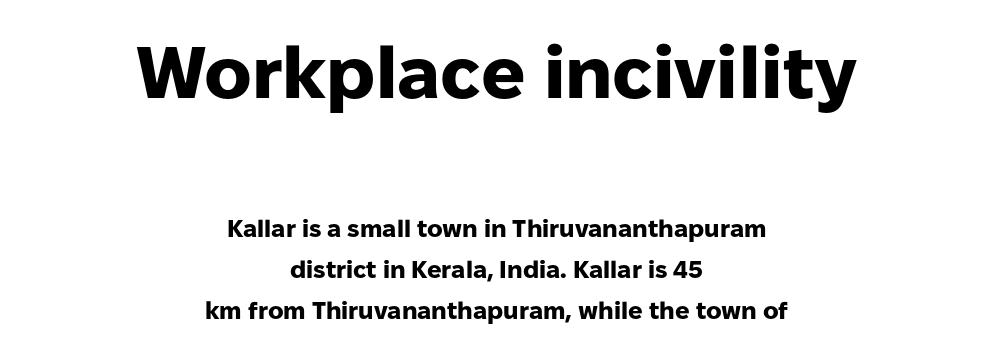
Which of the two is more prominent by size? The first, at the top. You can tell from the bare stems that sans-serif type was used. Look at the tracking — it's just the regular setting, nothing added. If you drew a line through each stem, it would be perfectly vertical. Notice how thick the strokes are: this is what a full bold looks like.
